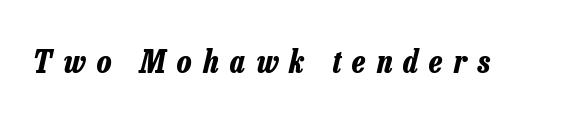
Character widths vary here, with narrow letters taking less room than wide ones. The glyphs have the mass of a bold cut. Honestly, there is no underline to notice here at all. In terms of posture, this sample is oblique. Caption: expanded tracking, letters set apart.
